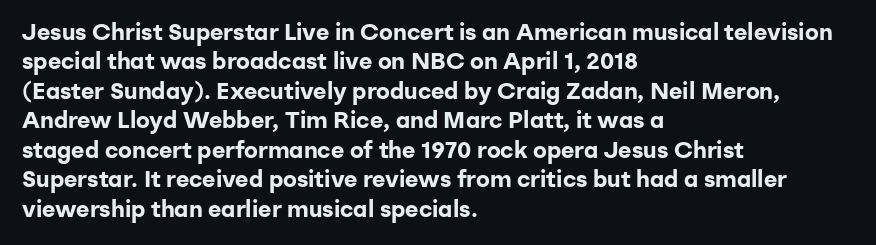
Q: Is the text bold? A: Yes.
Q: Is the text italic (slanted)? A: No, it is upright.
Q: Is the text underlined? A: No.
Q: How is the paragraph aligned? A: Left-aligned.
Q: Is the spacing between letters normal or unusually wide? A: Normal.
Q: Is the spacing between lines tight, normal or loose? A: Normal.
